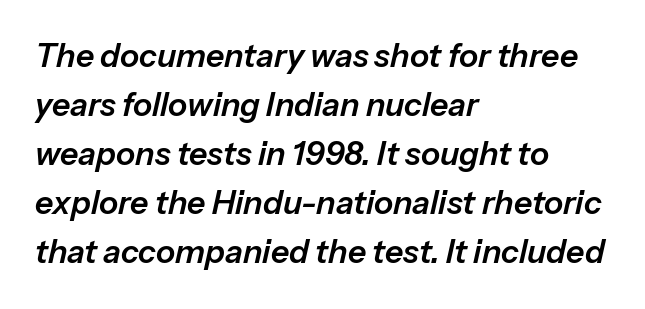
{"italic": "yes", "lean": "right", "slant_degrees": 13, "width": "normal", "stroke_contrast": "low", "x_height": "medium", "monospaced": "no", "underline": "no", "align": "left", "line_spacing": "normal", "line_spacing_ratio": 1.53, "letter_spacing": "normal", "letter_spacing_em": 0.0, "glyph_px": 32}
